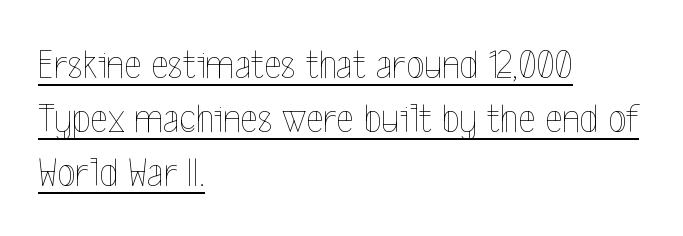
The image shows 42 px thin, condensed type, upright; set left-aligned, normal line spacing (1.28x), normal letter spacing, underlined; a medium x-height.
